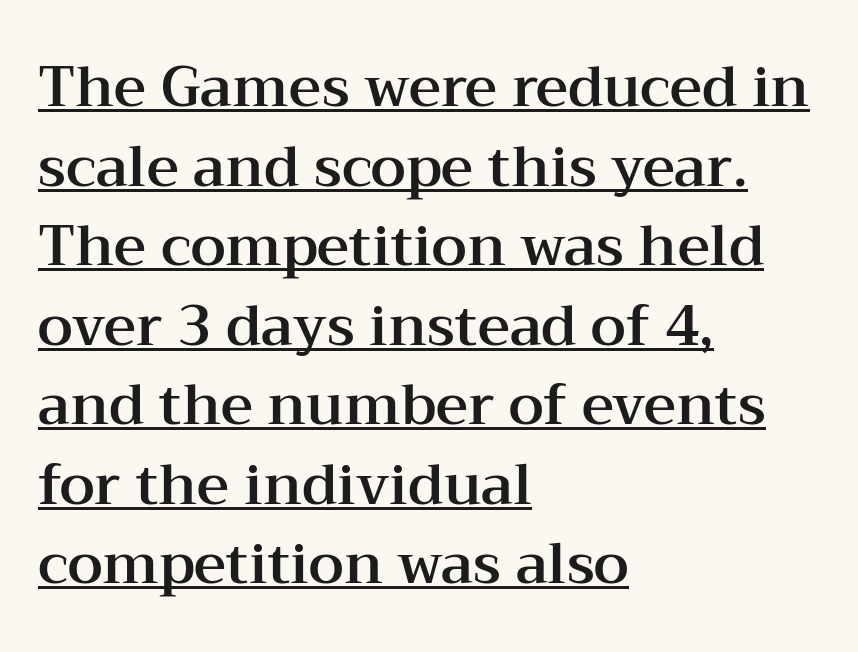
{"serif": "yes", "italic": "no", "width": "wide", "stroke_contrast": "medium", "x_height": "medium", "monospaced": "no", "underline": "yes", "align": "left", "line_spacing": "normal", "line_spacing_ratio": 1.42, "letter_spacing": "normal", "letter_spacing_em": 0.0, "glyph_px": 56}
